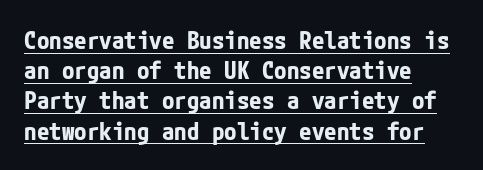
Q: Is the text bold? A: Yes.
Q: Is the text italic (slanted)? A: No, it is upright.
Q: Is the text underlined? A: Yes.
Q: How is the paragraph aligned? A: Left-aligned.
Q: Is the spacing between letters normal or unusually wide? A: Normal.
